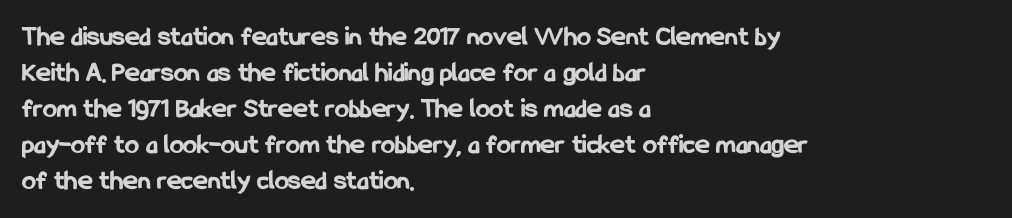
The image shows 28 px bold, condensed sans-serif type, upright; set left-aligned, normal line spacing (1.29x), normal letter spacing, not underlined; low stroke contrast and a medium x-height.
